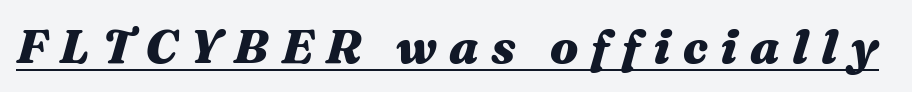
Inter-character spacing is expanded well beyond the font's built-in metrics. Each line of the rendering has a horizontal stroke beneath the glyphs. Note the varied advance widths — an 'i' is clearly narrower than an 'm'. Posture: slanted. Look at the stroke-to-counter ratio: heavy, a bold.
